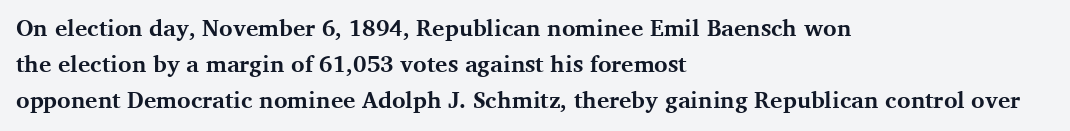
{"italic": "no", "bold": "yes", "underline": "no", "align": "left", "line_spacing": "normal", "line_spacing_ratio": 1.57, "letter_spacing": "normal", "letter_spacing_em": 0.0, "glyph_px": 23}
